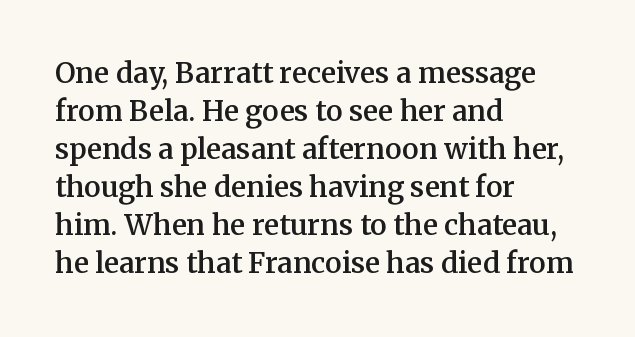
{"serif": "yes", "italic": "no", "bold": "semi", "weight": "semibold", "width": "normal", "stroke_contrast": "medium", "x_height": "medium", "monospaced": "no", "underline": "no", "align": "left", "line_spacing": "normal", "line_spacing_ratio": 1.36, "letter_spacing": "normal", "letter_spacing_em": 0.0, "glyph_px": 28}
